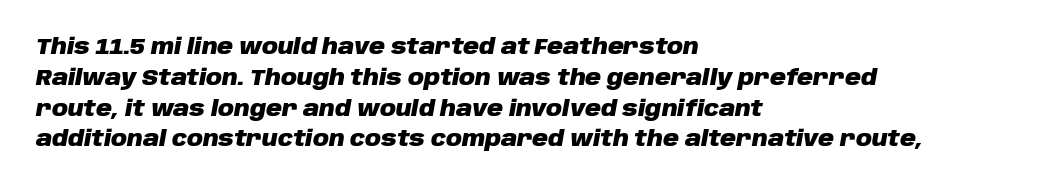
{"italic": "yes", "lean": "right", "slant_degrees": 10, "bold": "yes", "underline": "no", "align": "left", "line_spacing": "normal", "line_spacing_ratio": 1.4, "letter_spacing": "normal", "letter_spacing_em": 0.0, "glyph_px": 22}
